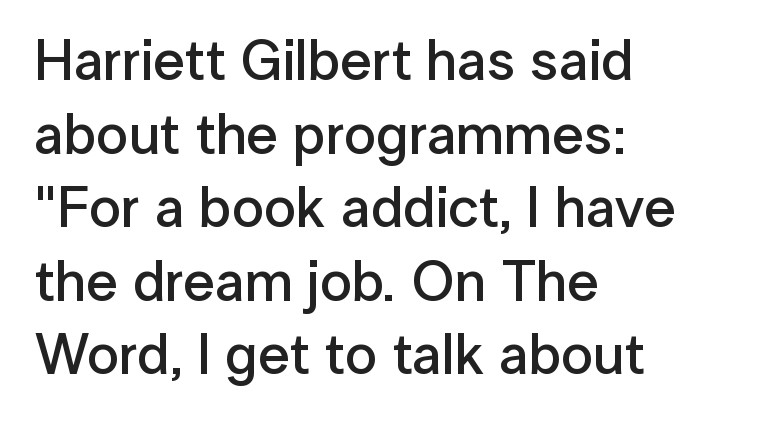
The image shows 57 px semibold sans-serif type, upright; set left-aligned, normal line spacing (1.29x), normal letter spacing, not underlined; low stroke contrast and a medium x-height.
